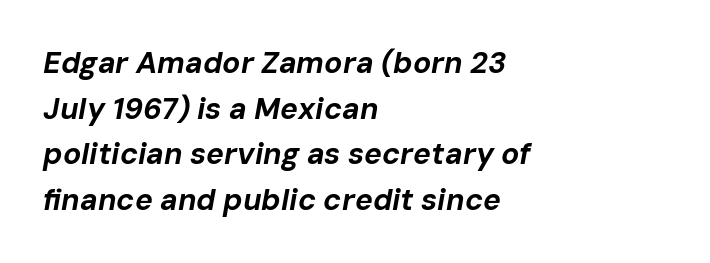
These lines are rendered in a variable-pitch font. The horizontal fit of the characters is conventional and even. The lines sit at an ordinary, default distance from one another. Weight check: bold — yes, fully.
